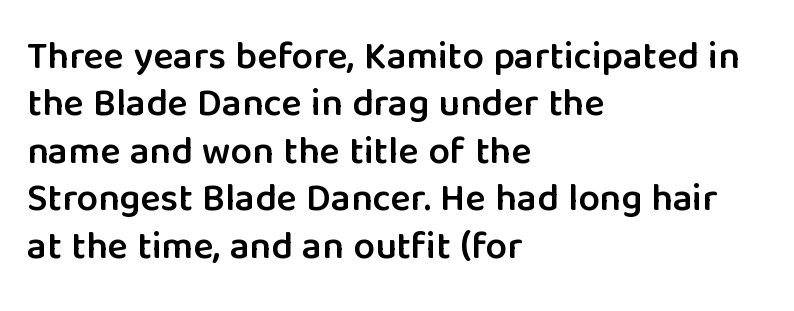
The gap between lines stays unmarked. Look at the stroke-to-counter ratio: somewhat heavy, a semibold. Italic? Not at all — the glyphs are vertical. You could not count columns in this text — the font is proportionally spaced. Compared with typical paragraphs, the rows here are spaced about the same.
